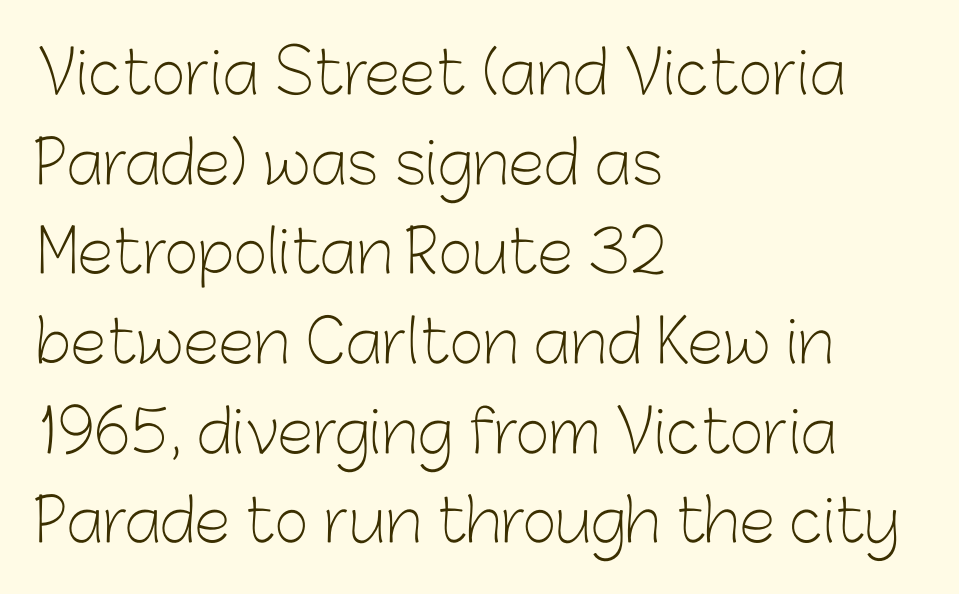
{"serif": "no", "italic": "no", "bold": "no", "weight": "light", "width": "normal", "stroke_contrast": "low", "x_height": "medium", "monospaced": "no", "underline": "no", "align": "left", "line_spacing": "normal", "line_spacing_ratio": 1.52, "letter_spacing": "normal", "letter_spacing_em": 0.0, "glyph_px": 59}
